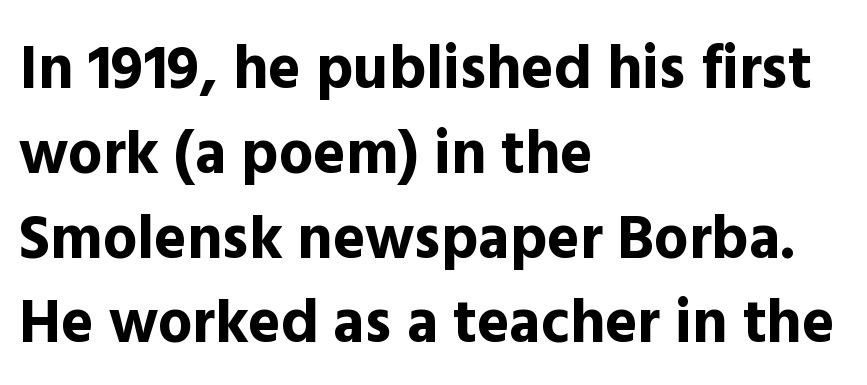
You could not count columns in this text — the font is proportionally spaced. Regarding leading, the lines here are spaced in the standard way. Font category for this specimen: sans-serif. Each word holds together tightly as a unit, with standard inter-letter gaps. Descenders are the only things crossing below the line.
